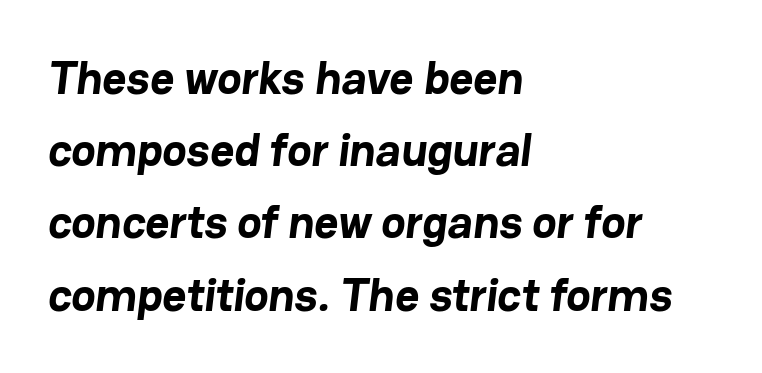
{"serif": "no", "bold": "yes", "weight": "bold", "width": "normal", "stroke_contrast": "low", "x_height": "medium", "monospaced": "no", "underline": "no", "align": "left", "line_spacing": "normal", "line_spacing_ratio": 1.57, "letter_spacing": "normal", "letter_spacing_em": 0.0, "glyph_px": 46}
